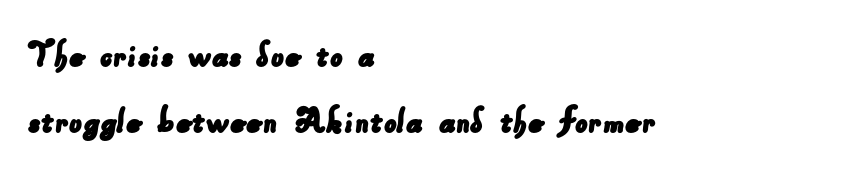
Q: Is the typeface a serif or a sans-serif typeface? A: Sans-serif.
Q: Is the text underlined? A: No.
Q: How is the paragraph aligned? A: Left-aligned.
Q: Is the spacing between letters normal or unusually wide? A: Normal.
Q: Is the spacing between lines tight, normal or loose? A: Normal.
Q: Width (condensed, normal, or wide)? A: Normal.
Q: Stroke contrast? A: Low.
Q: x-height? A: Small.
Q: Monospaced? A: No.
